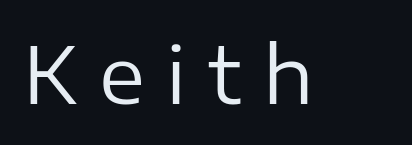
{"serif": "no", "italic": "no", "bold": "no", "weight": "regular", "width": "normal", "stroke_contrast": "low", "x_height": "medium", "monospaced": "no", "underline": "no", "letter_spacing": "wide", "letter_spacing_em": 0.28, "glyph_px": 78}
